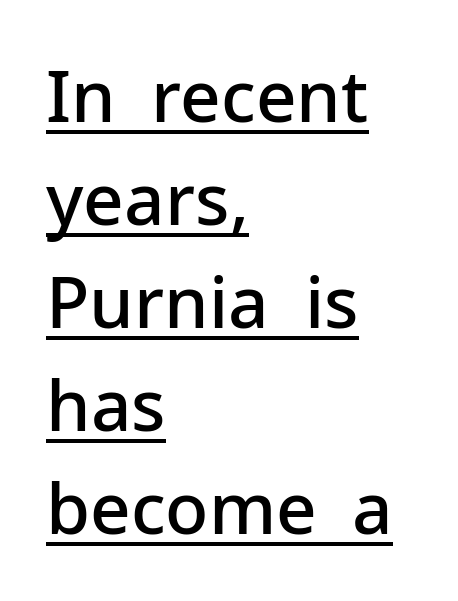
The image shows 71 px semibold sans-serif type, upright; set left-aligned, normal line spacing (1.45x), normal letter spacing, underlined; low stroke contrast and a medium x-height.
